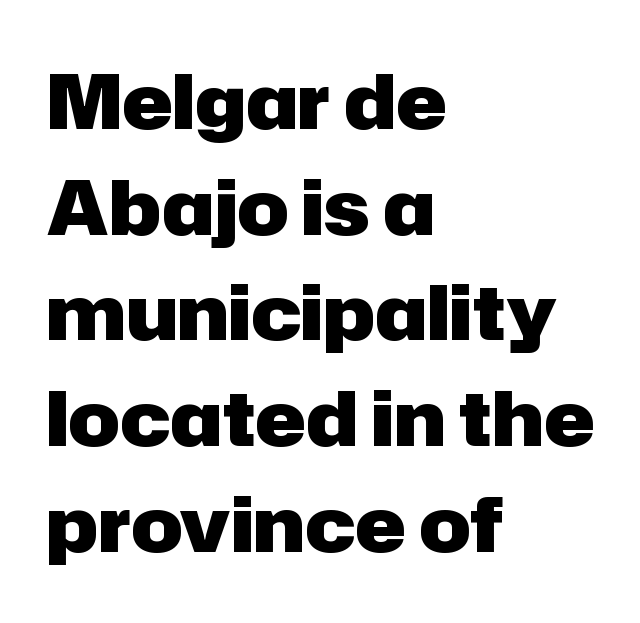
The vertical gap from one line to the next is medium. The typesetting leans heavy: a genuine bold. Type without underlining. These lines are rendered in a variable-pitch font.
